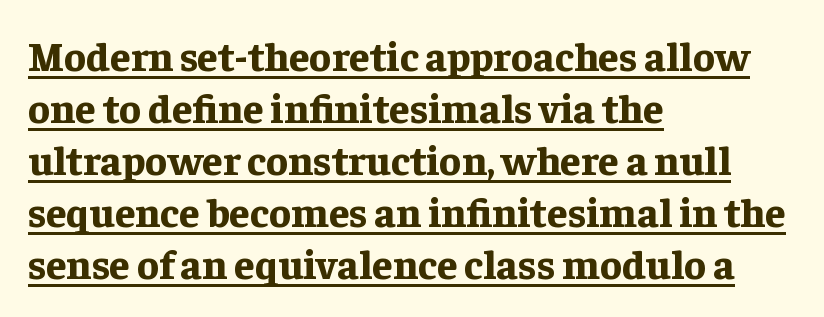
Horizontal alignment here is leftward, the default for most running prose. The face used here has the dense, thick strokes of a bold. Each letter keeps its own natural width here, so spacing adapts to shape. Each new line begins a customary step beneath the previous one. Ordinary non-slanted type is in use.
